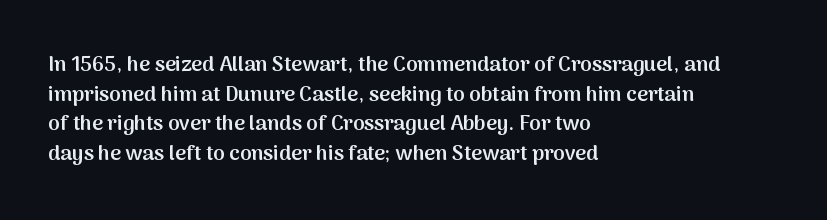
If you measured baseline to baseline, you'd find a middling distance. No italicization has been applied; the sample stays upright. If you drew a ruler down the left edge, every line would touch it. Has an underline been added? It has not. Semibold letterforms, between regular and bold. Here the glyphs are tracked normally, forming tight word shapes.
